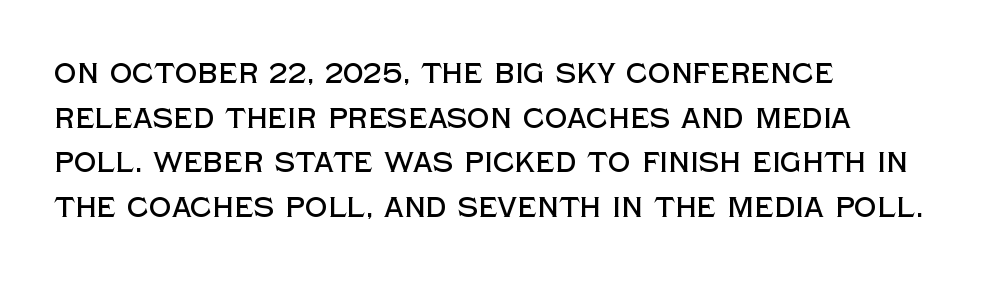
The image shows 28 px sans-serif type, upright; set left-aligned, normal line spacing (1.59x), normal letter spacing, not underlined; a large x-height.
